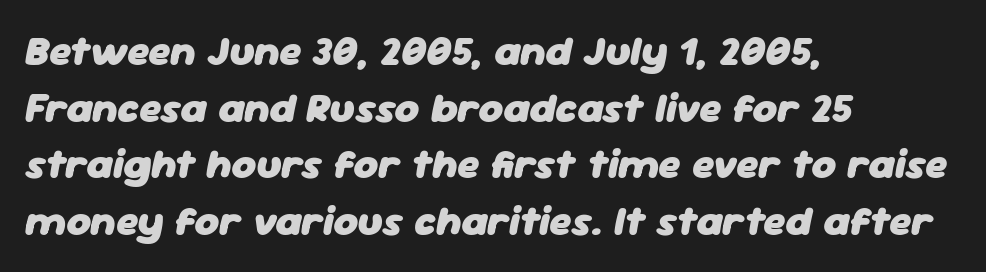
The image shows 42 px heavy type, italic (leaning right); set left-aligned, normal line spacing (1.35x), normal letter spacing, not underlined; low stroke contrast and a medium x-height.
